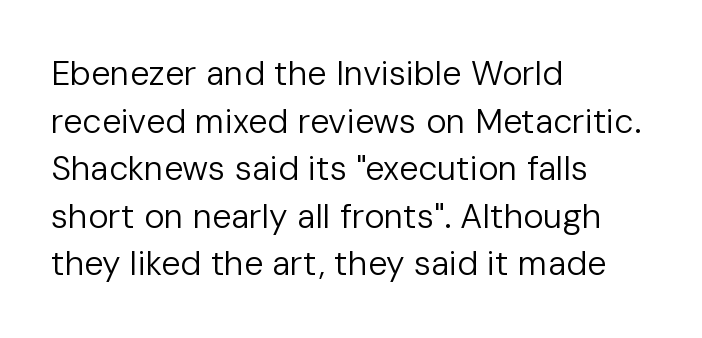
Q: Is the text bold? A: No.
Q: Is the text italic (slanted)? A: No, it is upright.
Q: Is the typeface a serif or a sans-serif typeface? A: Sans-serif.
Q: Is the text underlined? A: No.
Q: How is the paragraph aligned? A: Left-aligned.
Q: Is the spacing between letters normal or unusually wide? A: Normal.
Q: Is the spacing between lines tight, normal or loose? A: Normal.
Q: Width (condensed, normal, or wide)? A: Normal.
Q: Stroke contrast? A: Low.
Q: x-height? A: Medium.
Q: Monospaced? A: No.
